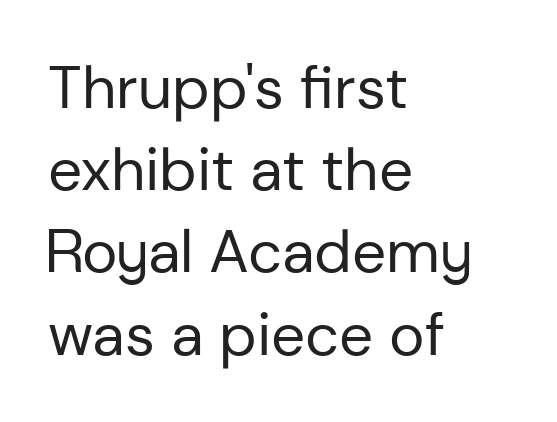
The image shows 60 px regular-weight sans-serif type, upright; set left-aligned, normal line spacing (1.37x), normal letter spacing, not underlined; low stroke contrast and a medium x-height.
